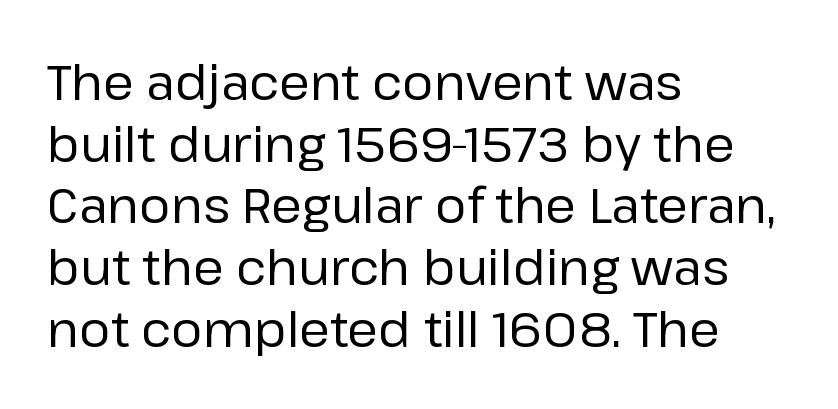
All the whitespace from short lines collects on the right. These glyphs show unthickened strokes, regular width or finer. Looks like regular typesetting: each glyph gets only the width it needs. Underline: absent. The gaps between neighbouring characters are ordinary and unremarkable.
